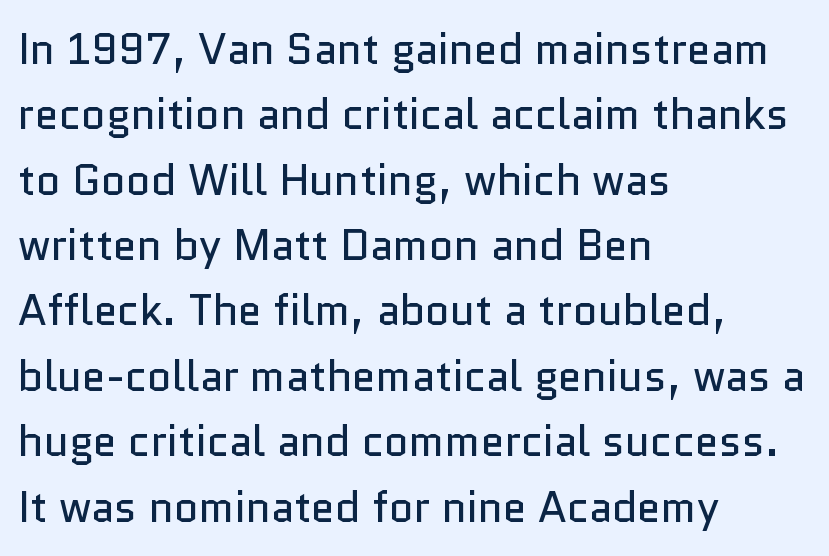
{"serif": "no", "italic": "no", "bold": "no", "weight": "regular", "width": "normal", "stroke_contrast": "low", "x_height": "medium", "monospaced": "no", "underline": "no", "align": "left", "line_spacing": "normal", "line_spacing_ratio": 1.52, "letter_spacing": "normal", "letter_spacing_em": 0.0, "glyph_px": 43}
